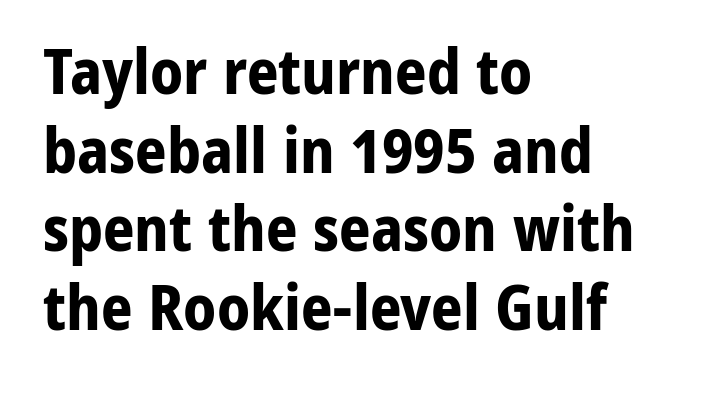
The image shows 62 px bold sans-serif type, upright; set left-aligned, normal line spacing (1.27x), normal letter spacing, not underlined; low stroke contrast and a medium x-height.
